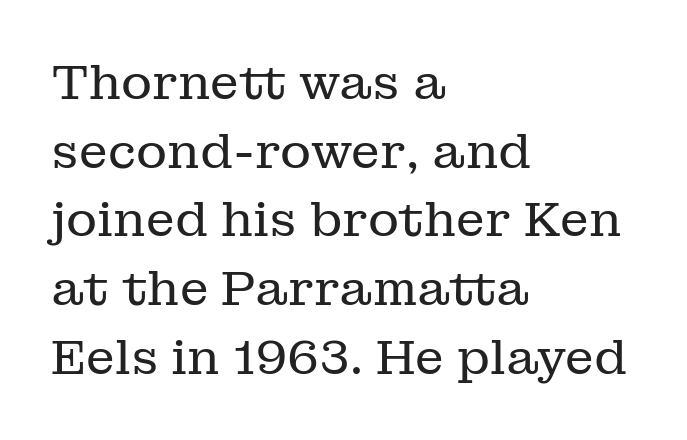
The image shows 48 px regular-weight serif type, upright; set left-aligned, normal line spacing (1.43x), normal letter spacing, not underlined; low stroke contrast and a medium x-height.
